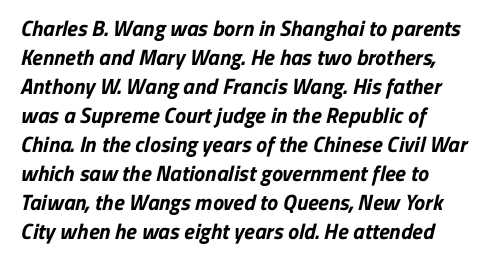
The image shows 22 px bold type; set left-aligned, normal line spacing (1.32x), normal letter spacing, not underlined.
